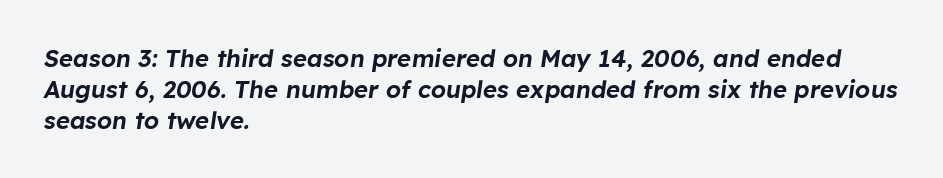
The image shows 24 px text type, italic (leaning right); set left-aligned, normal line spacing (1.29x), normal letter spacing, not underlined.
